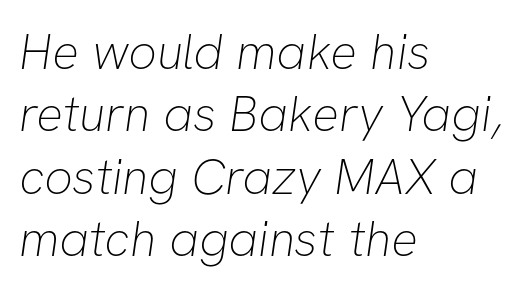
The image shows 50 px thin sans-serif type; set left-aligned, normal line spacing (1.25x), normal letter spacing, not underlined; low stroke contrast and a medium x-height.
